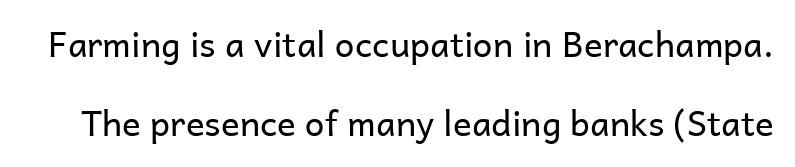
Q: Is the text bold? A: No.
Q: Is the text italic (slanted)? A: No, it is upright.
Q: Is the typeface a serif or a sans-serif typeface? A: Sans-serif.
Q: Is the text underlined? A: No.
Q: Is the spacing between letters normal or unusually wide? A: Normal.
Q: Is the spacing between lines tight, normal or loose? A: Loose.
Q: Width (condensed, normal, or wide)? A: Normal.
Q: Stroke contrast? A: Low.
Q: x-height? A: Medium.
Q: Monospaced? A: No.
